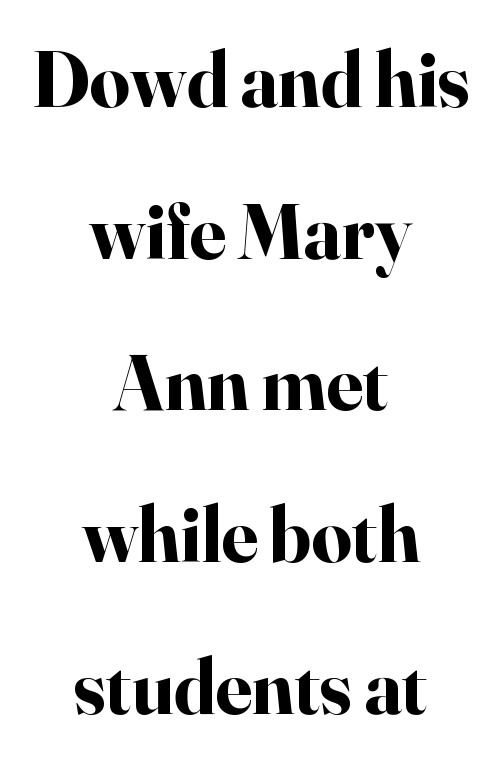
The image shows 79 px bold serif type, upright; set centered, loose line spacing (1.92x), normal letter spacing, not underlined; high stroke contrast and a small x-height.
